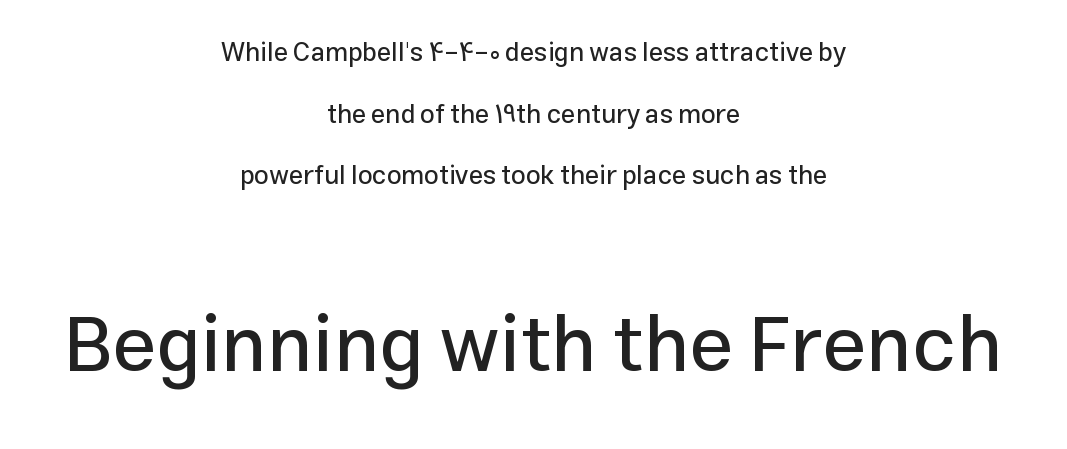
Quick note: not italic, upright. The emphasis by scale lands on block number two, below. These lines keep a tight, regular rhythm from letter to letter. The setting favours the middle, as headings and verse often do.
